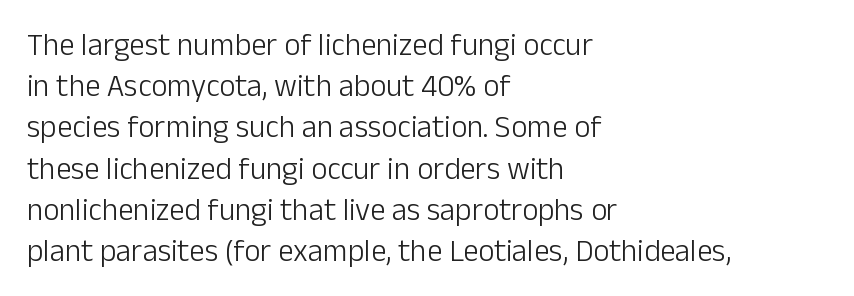
Nothing heavy about these letters — not bold at all. Short note: letters normally spaced. Are there feet on the stems? There aren't — it's a sans. Spacing verdict: proportional, widths tailored to each character.
